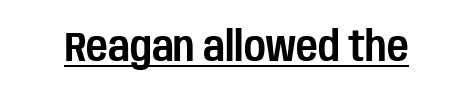
Q: Is the text italic (slanted)? A: No, it is upright.
Q: Is the typeface a serif or a sans-serif typeface? A: Sans-serif.
Q: Is the text underlined? A: Yes.
Q: Is the spacing between letters normal or unusually wide? A: Normal.
Q: Width (condensed, normal, or wide)? A: Condensed.
Q: Stroke contrast? A: Low.
Q: x-height? A: Large.
Q: Monospaced? A: No.
